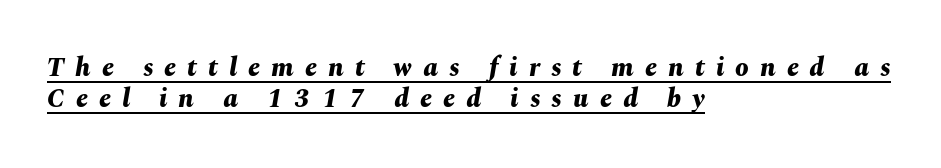
Q: Is the text bold? A: Yes.
Q: Is the text italic (slanted)? A: Yes, it leans right by about 10 degrees.
Q: Is the text underlined? A: Yes.
Q: How is the paragraph aligned? A: Left-aligned.
Q: Is the spacing between letters normal or unusually wide? A: Unusually wide.
